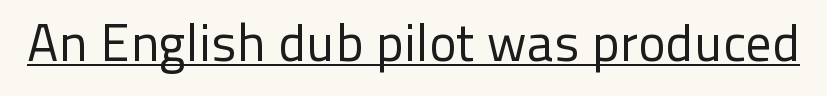
{"serif": "no", "italic": "no", "bold": "no", "weight": "regular", "width": "normal", "stroke_contrast": "low", "x_height": "medium", "monospaced": "no", "underline": "yes", "letter_spacing": "normal", "letter_spacing_em": 0.0, "glyph_px": 52}
